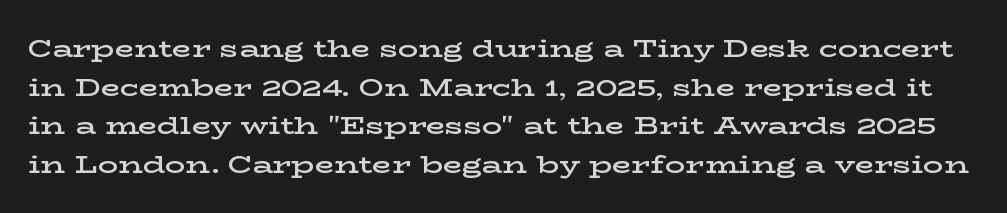
The image shows 25 px text type, upright; set normal line spacing (1.55x), normal letter spacing, not underlined.
